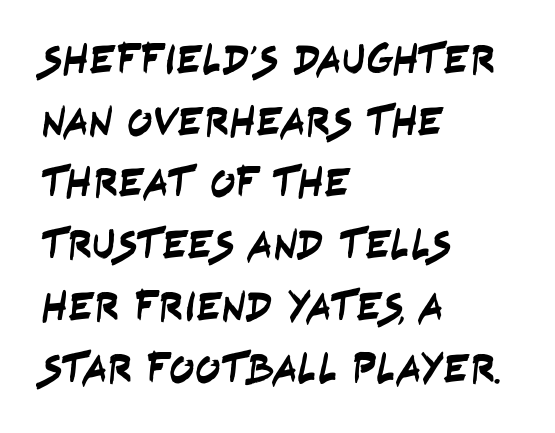
Q: Is the typeface a serif or a sans-serif typeface? A: Sans-serif.
Q: Is the text underlined? A: No.
Q: How is the paragraph aligned? A: Left-aligned.
Q: Is the spacing between letters normal or unusually wide? A: Normal.
Q: Is the spacing between lines tight, normal or loose? A: Normal.
Q: Width (condensed, normal, or wide)? A: Condensed.
Q: Stroke contrast? A: Low.
Q: x-height? A: Large.
Q: Monospaced? A: No.
